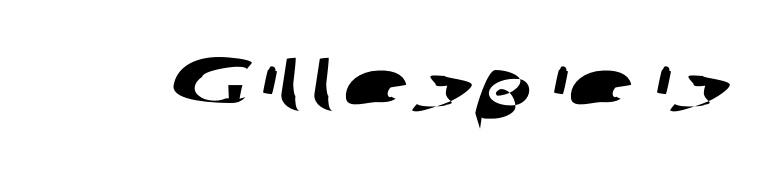
{"serif": "no", "width": "wide", "stroke_contrast": "low", "x_height": "medium", "monospaced": "no", "underline": "no", "letter_spacing": "normal", "letter_spacing_em": 0.0, "glyph_px": 80}
